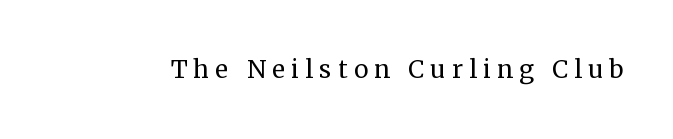
Is there any slant? The stems are plumb. The weight would be labelled regular, book, light, or lighter still. No word sits above an underline. The passage shown is typeset with a serif family. Note the varied advance widths — an 'i' is clearly narrower than an 'm'.
